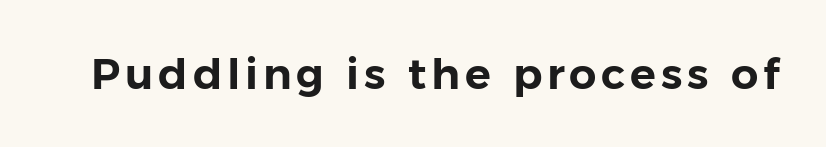
{"serif": "no", "italic": "no", "width": "normal", "stroke_contrast": "low", "x_height": "medium", "monospaced": "no", "underline": "no", "glyph_px": 43}
